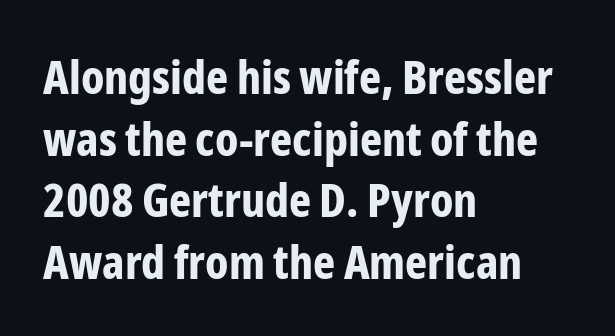
Q: Is the text bold? A: Yes.
Q: Is the text italic (slanted)? A: No, it is upright.
Q: Is the typeface a serif or a sans-serif typeface? A: Sans-serif.
Q: Is the text underlined? A: No.
Q: How is the paragraph aligned? A: Left-aligned.
Q: Is the spacing between letters normal or unusually wide? A: Normal.
Q: Is the spacing between lines tight, normal or loose? A: Normal.
Q: Width (condensed, normal, or wide)? A: Condensed.
Q: Stroke contrast? A: Low.
Q: x-height? A: Medium.
Q: Monospaced? A: No.
